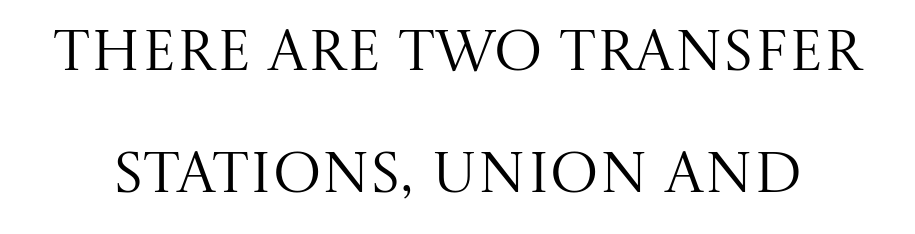
What stands out about the letter spacing? Nothing — it is the standard amount. Ascenders rise straight up at ninety degrees. Underlining? Definitely not there. A typesetter would call this proportional, since set widths differ per character.
